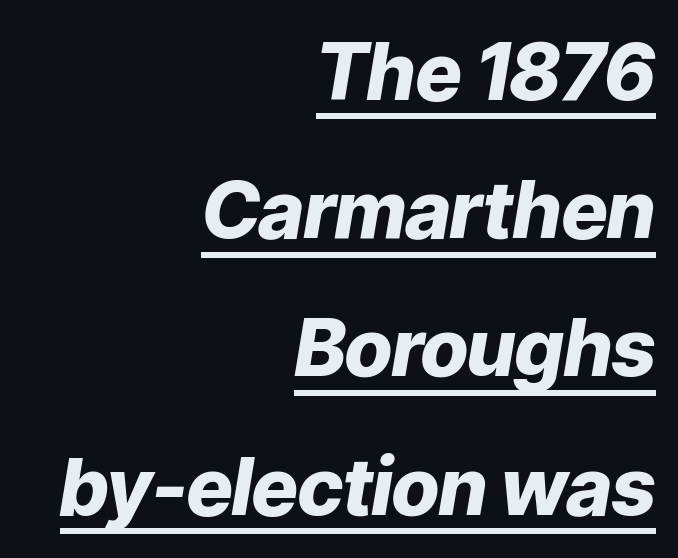
Q: Is the text bold? A: Yes.
Q: Is the text italic (slanted)? A: Yes, it leans right by about 9 degrees.
Q: Is the text underlined? A: Yes.
Q: How is the paragraph aligned? A: Right-aligned.
Q: Is the spacing between letters normal or unusually wide? A: Normal.
Q: Width (condensed, normal, or wide)? A: Normal.
Q: Stroke contrast? A: Low.
Q: x-height? A: Medium.
Q: Monospaced? A: No.
